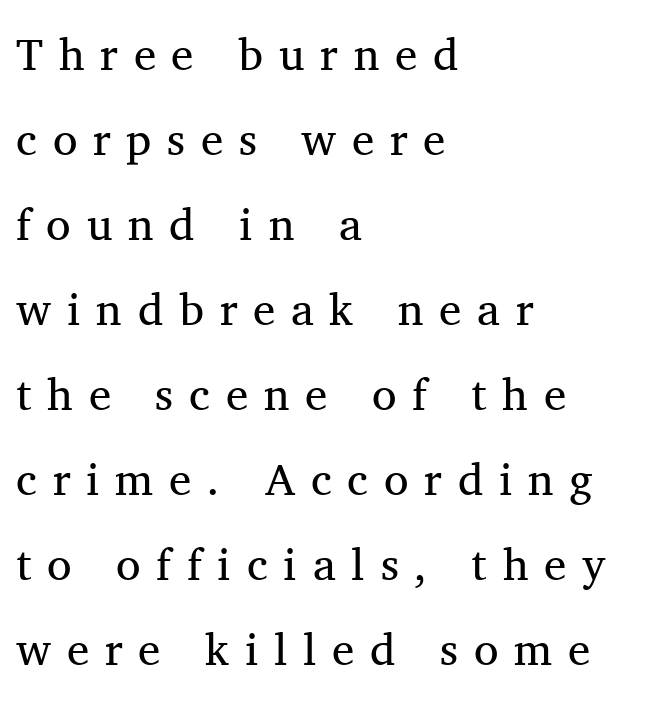
{"serif": "yes", "italic": "no", "bold": "no", "weight": "regular", "width": "normal", "stroke_contrast": "medium", "x_height": "medium", "monospaced": "no", "underline": "no", "align": "left", "line_spacing_ratio": 1.89, "letter_spacing": "wide", "letter_spacing_em": 0.35, "glyph_px": 45}
